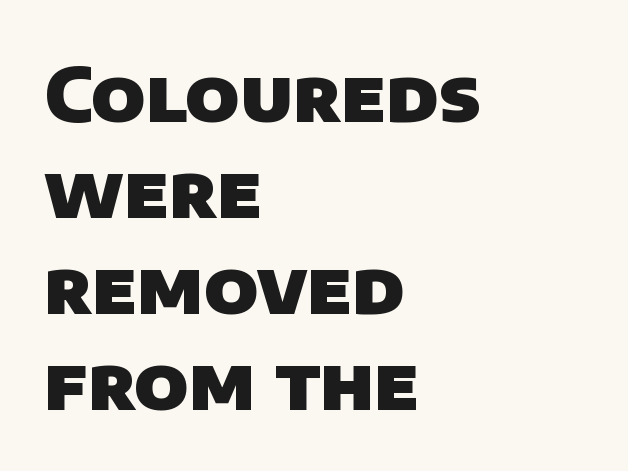
Q: Is the text bold? A: Yes.
Q: Is the typeface a serif or a sans-serif typeface? A: Sans-serif.
Q: Is the text underlined? A: No.
Q: How is the paragraph aligned? A: Left-aligned.
Q: Is the spacing between letters normal or unusually wide? A: Normal.
Q: Is the spacing between lines tight, normal or loose? A: Normal.
Q: Width (condensed, normal, or wide)? A: Normal.
Q: Stroke contrast? A: Low.
Q: x-height? A: Large.
Q: Monospaced? A: No.
